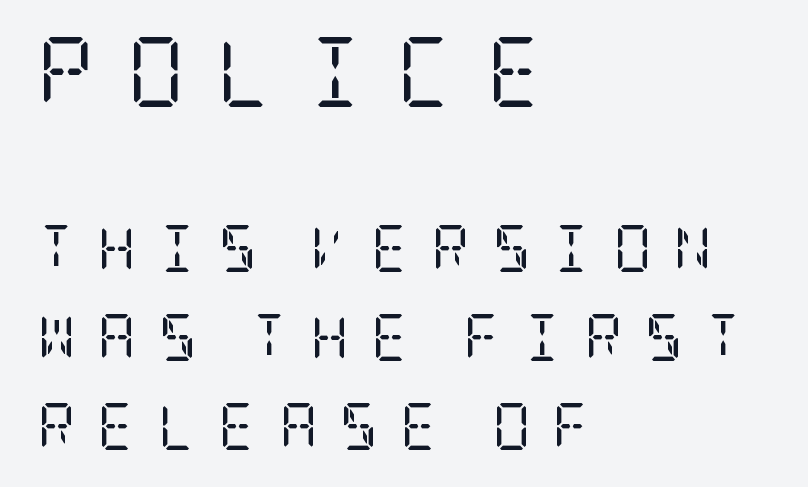
{"serif": "yes", "italic": "no", "bold": "no", "weight": "regular", "width": "condensed", "stroke_contrast": "low", "x_height": "large", "underline": "no", "align": "left", "line_spacing_ratio": 1.89, "letter_spacing": "wide", "letter_spacing_em": 0.47, "larger_block": "first", "size_ratio": 1.49, "glyph_px": 70}
